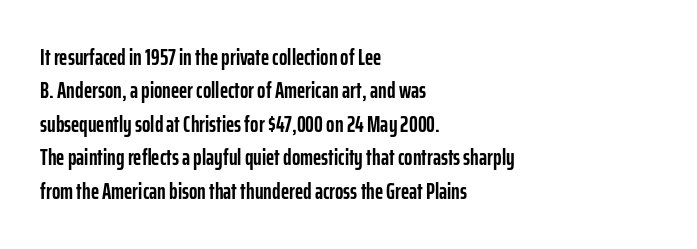
The strip under each line holds only bare page. Between one letter and the next there's only the usual sliver of space. Is there any slant? The stems are plumb. Plenty of ink on the page — the face is bold. Leading matches the norm, producing a regular column.
